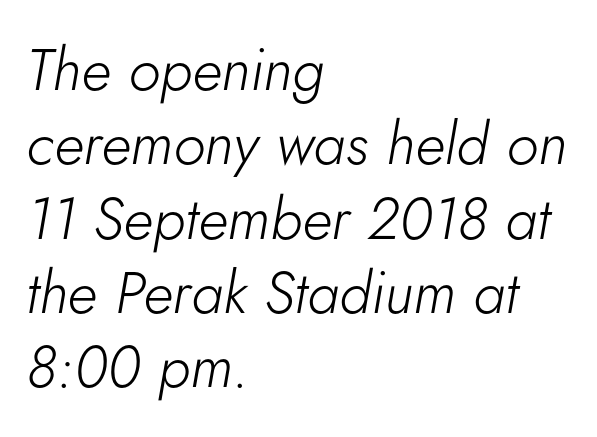
The font is comparable to plain body text, perhaps lighter. The line texture is even and compact thanks to regular tracking. The words here are not underlined. These lines are rendered in a variable-pitch font. Notice how the passage keeps a crisp vertical edge on the left only. Rendered with sloped, italic letterforms.
